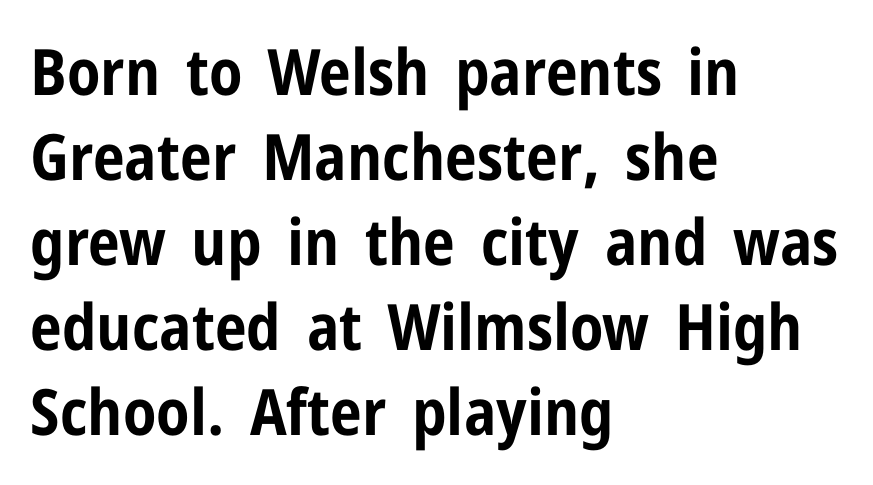
The specimen reads as upright at a glance. Is there much room between lines? A standard amount, neither cramped nor airy. Underline: absent. Are there feet on the stems? There aren't — it's a sans. The face used here is rendered with its standard letterfit. Each line starts at the same left margin while the right side varies.
